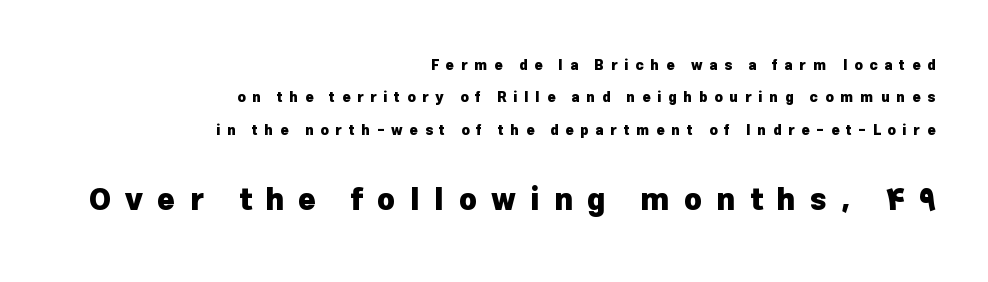
Q: Is the text bold? A: Yes.
Q: Is the text italic (slanted)? A: No, it is upright.
Q: Is the typeface a serif or a sans-serif typeface? A: Sans-serif.
Q: Is the text underlined? A: No.
Q: How is the paragraph aligned? A: Right-aligned.
Q: Is the spacing between letters normal or unusually wide? A: Unusually wide.
Q: Is the spacing between lines tight, normal or loose? A: Loose.
Q: Which block of text is set in a larger size, the first (top) or the second (bottom)? A: The second (bottom) one.
Q: Width (condensed, normal, or wide)? A: Normal.
Q: Stroke contrast? A: Low.
Q: x-height? A: Medium.
Q: Monospaced? A: No.
